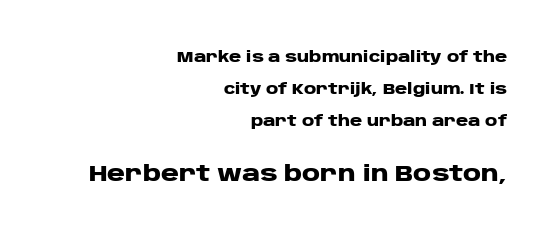
{"italic": "no", "bold": "yes", "underline": "no", "align": "right", "line_spacing": "loose", "line_spacing_ratio": 2.12, "letter_spacing": "normal", "letter_spacing_em": 0.0, "larger_block": "second", "size_ratio": 1.47, "glyph_px": 22}
